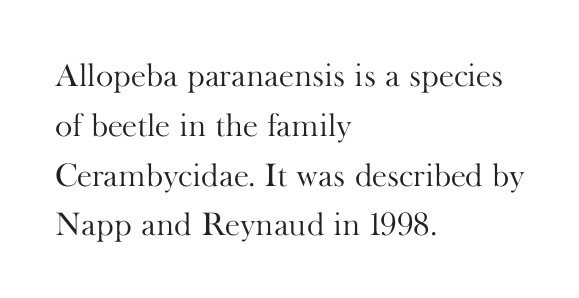
The image shows 33 px light serif type, upright; set left-aligned, normal line spacing (1.51x), normal letter spacing, not underlined; high stroke contrast and a small x-height.
